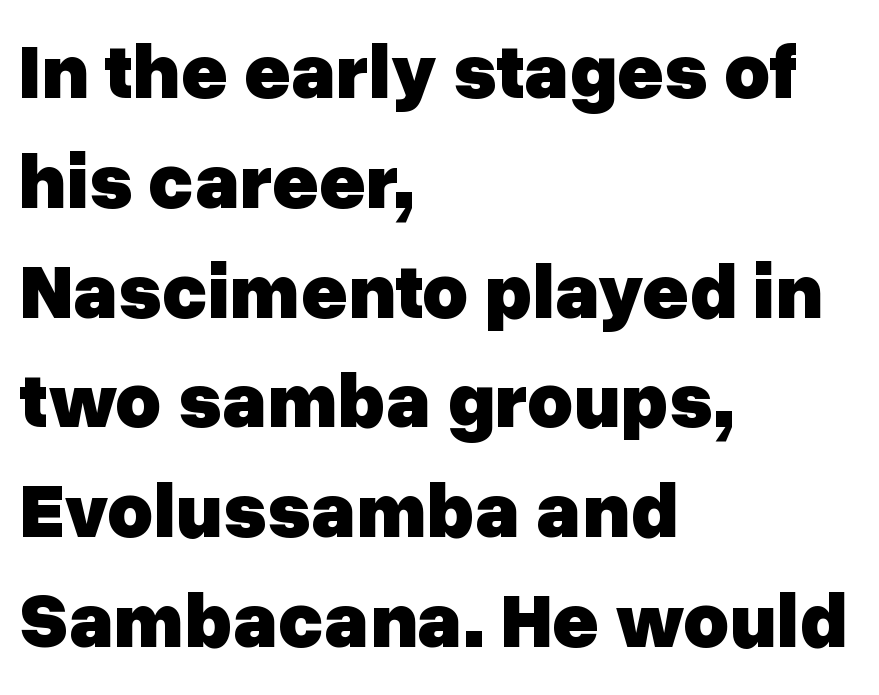
The image shows 79 px heavy sans-serif type, upright; set left-aligned, normal line spacing (1.39x), normal letter spacing, not underlined; low stroke contrast and a medium x-height.
